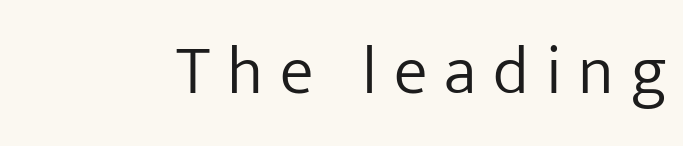
The horizontal fit of the characters is loose and conspicuously gappy. Honestly, there is no underline to notice here at all. You could not count columns in this text — the font is proportionally spaced. The lettering holds an erect, upright posture throughout. Stroke thickness stays within the range of a standard reading face or lighter.
